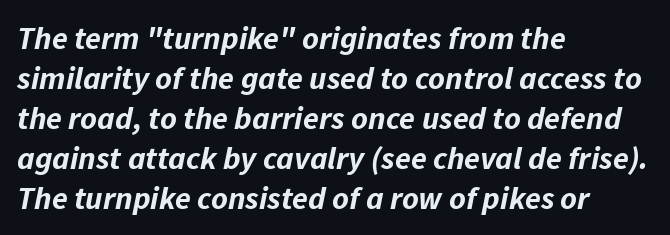
Q: Is the text bold? A: Yes.
Q: Is the text italic (slanted)? A: Yes, it leans right by about 11 degrees.
Q: Is the text underlined? A: No.
Q: How is the paragraph aligned? A: Left-aligned.
Q: Is the spacing between letters normal or unusually wide? A: Normal.
Q: Is the spacing between lines tight, normal or loose? A: Normal.
Q: Width (condensed, normal, or wide)? A: Normal.
Q: Stroke contrast? A: Low.
Q: x-height? A: Medium.
Q: Monospaced? A: No.
